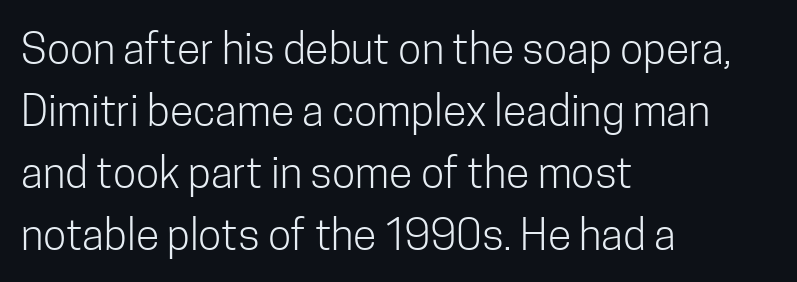
Q: Is the text bold? A: No.
Q: Is the text italic (slanted)? A: No, it is upright.
Q: Is the typeface a serif or a sans-serif typeface? A: Sans-serif.
Q: Is the text underlined? A: No.
Q: How is the paragraph aligned? A: Left-aligned.
Q: Is the spacing between letters normal or unusually wide? A: Normal.
Q: Is the spacing between lines tight, normal or loose? A: Normal.
Q: Width (condensed, normal, or wide)? A: Condensed.
Q: Stroke contrast? A: Low.
Q: x-height? A: Medium.
Q: Monospaced? A: No.
